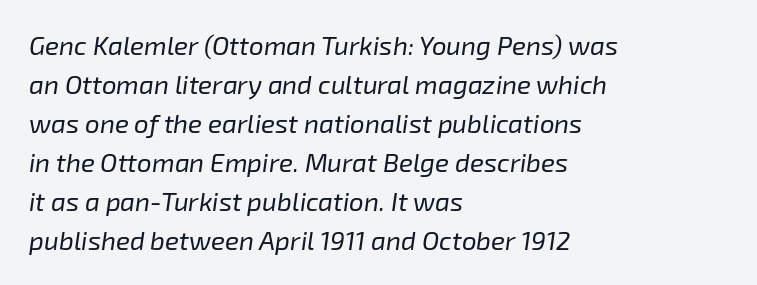
{"italic": "yes", "lean": "right", "slant_degrees": 8, "bold": "no", "underline": "no", "align": "left", "line_spacing": "normal", "line_spacing_ratio": 1.5, "letter_spacing": "normal", "letter_spacing_em": 0.0, "glyph_px": 26}
